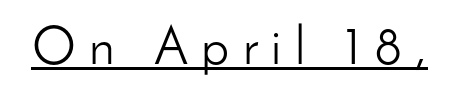
{"serif": "no", "italic": "no", "bold": "no", "weight": "light", "width": "normal", "stroke_contrast": "low", "x_height": "small", "monospaced": "no", "underline": "yes", "letter_spacing": "wide", "letter_spacing_em": 0.25, "glyph_px": 53}
